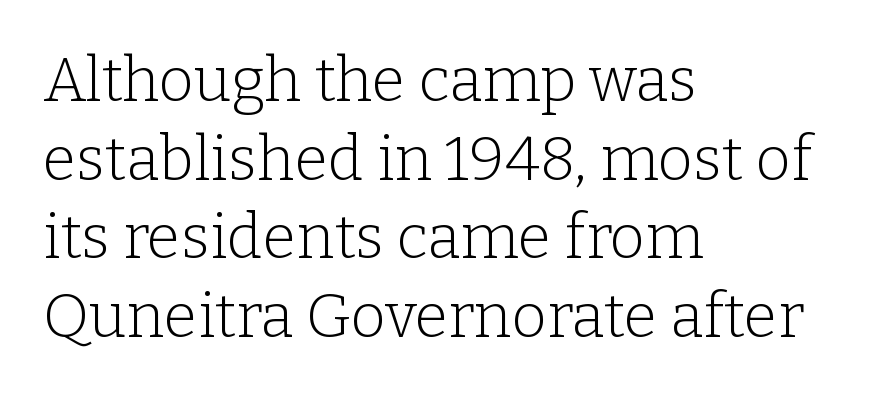
Q: Is the text bold? A: No.
Q: Is the text italic (slanted)? A: No, it is upright.
Q: Is the typeface a serif or a sans-serif typeface? A: Serif.
Q: Is the text underlined? A: No.
Q: How is the paragraph aligned? A: Left-aligned.
Q: Is the spacing between letters normal or unusually wide? A: Normal.
Q: Is the spacing between lines tight, normal or loose? A: Normal.
Q: Width (condensed, normal, or wide)? A: Normal.
Q: Stroke contrast? A: Low.
Q: x-height? A: Medium.
Q: Monospaced? A: No.
